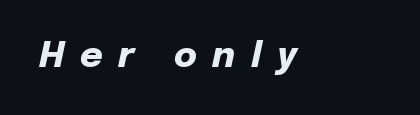
The image shows 35 px heavy type, italic (leaning right); set unusually wide letter spacing (+0.44 em), not underlined; low stroke contrast and a medium x-height.
